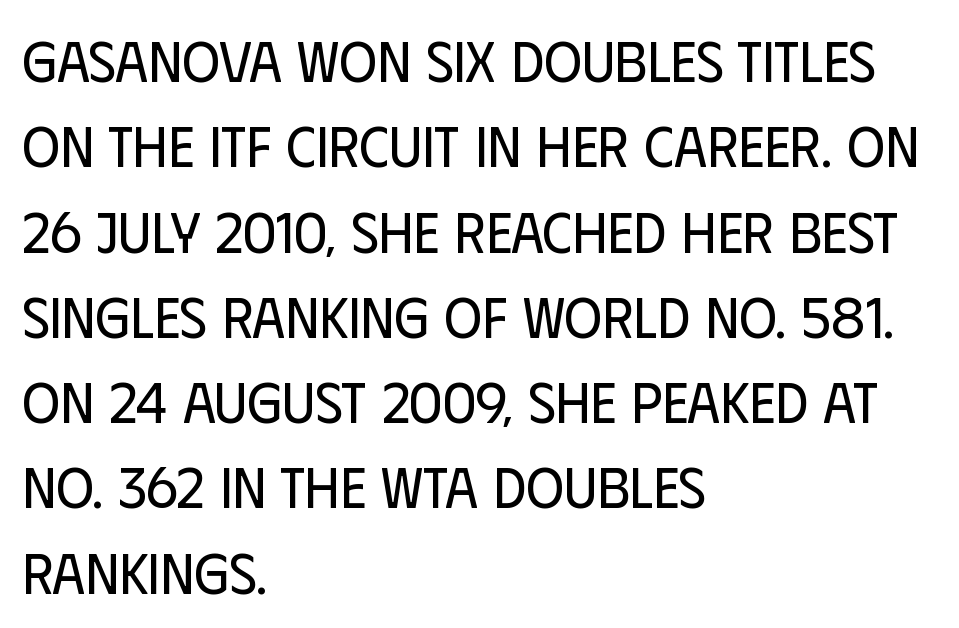
Think of a printed novel: that variable character pitch is what you see here. The passage shown is not bold in any degree. How would I describe the line gaps? Plain and ordinary. I'd call this a sans setting — the letters go barefoot. Nobody drew a line under any word here. Does extra space separate the letters? No, they use regular spacing.
